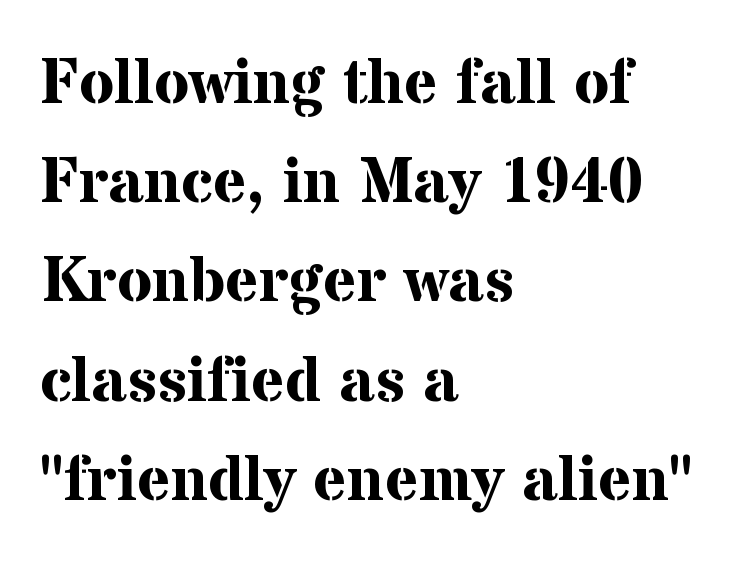
Short note: letters normally spaced. A typesetter would label this face a serif. Typesetter's note: full bold, strokes at maximum text heaviness. Looks like regular typesetting: each glyph gets only the width it needs. Evenly set lines give the paragraph a standard silhouette. In terms of posture, this sample is upright.
